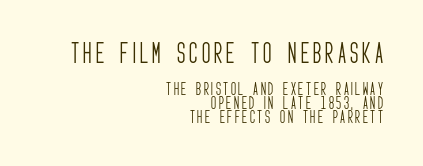
The image shows 23 px text type, upright; set right-aligned, tight line spacing (1.0x), not underlined; the first (top) block is 1.64x larger.
